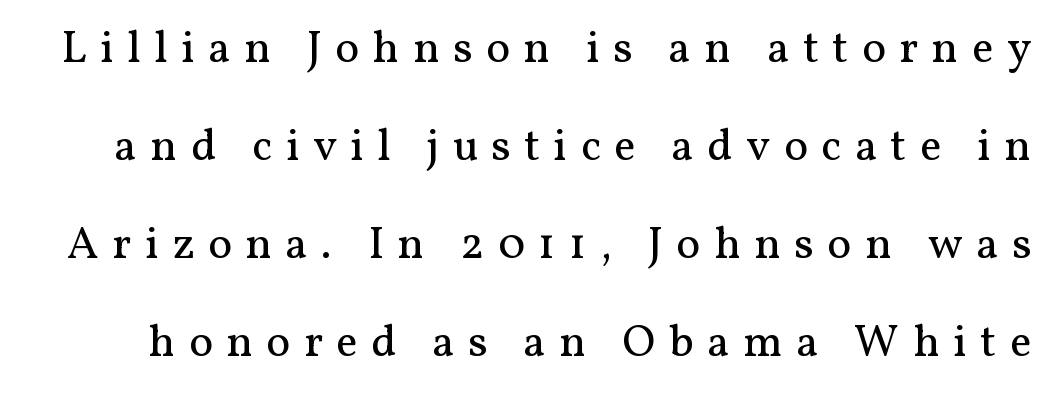
Q: Is the text bold? A: No.
Q: Is the text italic (slanted)? A: No, it is upright.
Q: Is the typeface a serif or a sans-serif typeface? A: Serif.
Q: Is the text underlined? A: No.
Q: Is the spacing between letters normal or unusually wide? A: Unusually wide.
Q: Is the spacing between lines tight, normal or loose? A: Loose.
Q: Width (condensed, normal, or wide)? A: Normal.
Q: Stroke contrast? A: Medium.
Q: x-height? A: Medium.
Q: Monospaced? A: No.
